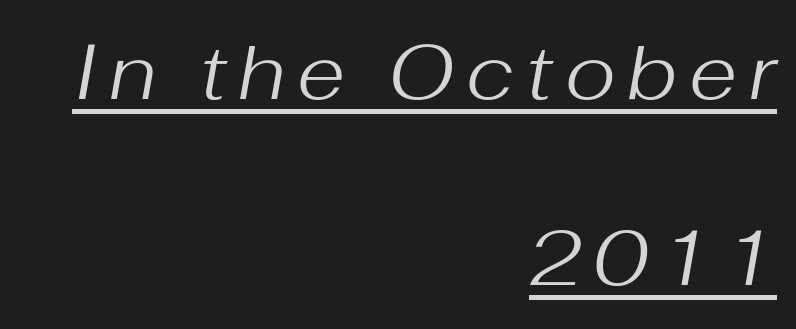
The image shows 78 px regular-weight type, italic (leaning right); set right-aligned, loose line spacing (2.39x), underlined; medium stroke contrast and a medium x-height.
